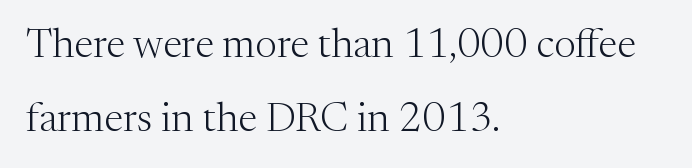
Q: Is the text bold? A: No.
Q: Is the text italic (slanted)? A: No, it is upright.
Q: Is the typeface a serif or a sans-serif typeface? A: Serif.
Q: Is the text underlined? A: No.
Q: How is the paragraph aligned? A: Left-aligned.
Q: Is the spacing between letters normal or unusually wide? A: Normal.
Q: Width (condensed, normal, or wide)? A: Normal.
Q: Stroke contrast? A: Medium.
Q: x-height? A: Medium.
Q: Monospaced? A: No.
